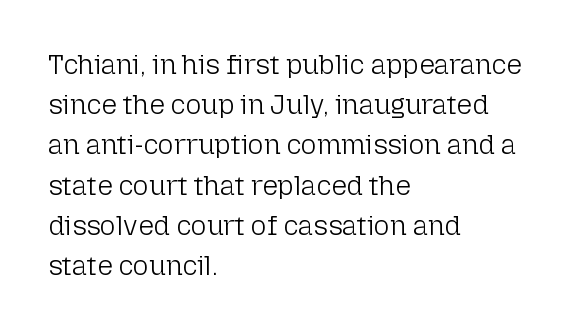
Q: Is the text bold? A: No.
Q: Is the text italic (slanted)? A: No, it is upright.
Q: Is the text underlined? A: No.
Q: How is the paragraph aligned? A: Left-aligned.
Q: Is the spacing between letters normal or unusually wide? A: Normal.
Q: Is the spacing between lines tight, normal or loose? A: Normal.
